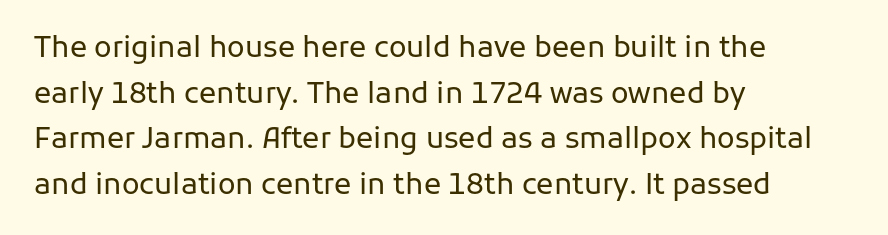
Q: Is the text bold? A: No.
Q: Is the text italic (slanted)? A: No, it is upright.
Q: Is the typeface a serif or a sans-serif typeface? A: Sans-serif.
Q: Is the text underlined? A: No.
Q: How is the paragraph aligned? A: Left-aligned.
Q: Is the spacing between letters normal or unusually wide? A: Normal.
Q: Is the spacing between lines tight, normal or loose? A: Normal.
Q: Width (condensed, normal, or wide)? A: Normal.
Q: Stroke contrast? A: Low.
Q: x-height? A: Medium.
Q: Monospaced? A: No.
